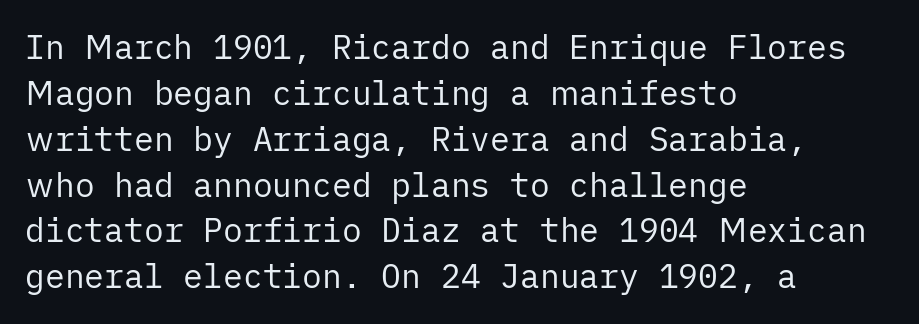
Q: Is the text bold? A: No.
Q: Is the text italic (slanted)? A: No, it is upright.
Q: Is the typeface a serif or a sans-serif typeface? A: Sans-serif.
Q: Is the text underlined? A: No.
Q: How is the paragraph aligned? A: Left-aligned.
Q: Is the spacing between letters normal or unusually wide? A: Normal.
Q: Is the spacing between lines tight, normal or loose? A: Normal.
Q: Width (condensed, normal, or wide)? A: Normal.
Q: Stroke contrast? A: Low.
Q: x-height? A: Medium.
